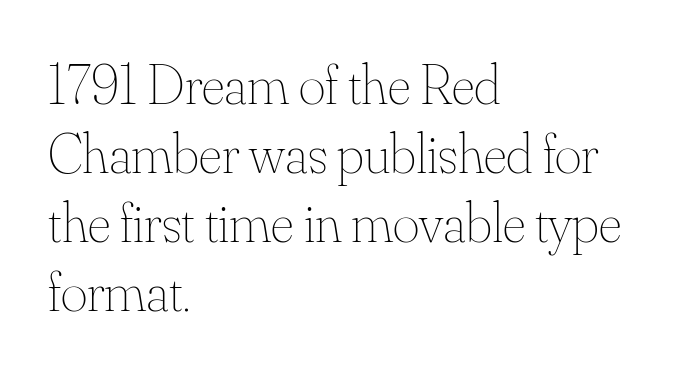
{"italic": "no", "bold": "no", "weight": "thin", "width": "normal", "stroke_contrast": "medium", "x_height": "small", "monospaced": "no", "underline": "no", "align": "left", "line_spacing_ratio": 1.21, "letter_spacing": "normal", "letter_spacing_em": 0.0, "glyph_px": 57}
